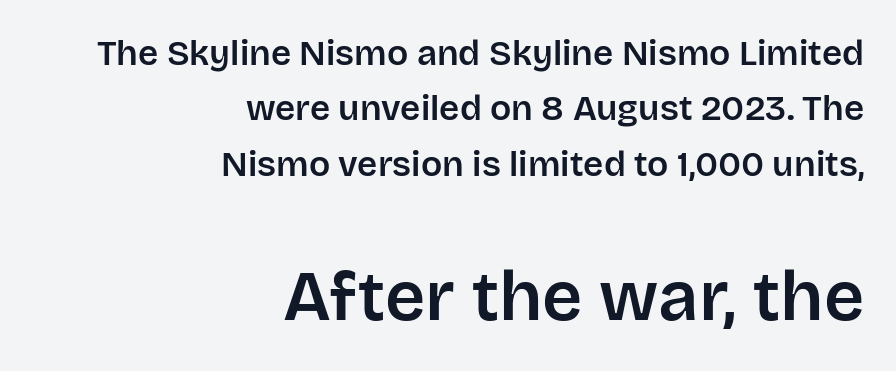
Q: Is the text italic (slanted)? A: No, it is upright.
Q: Is the typeface a serif or a sans-serif typeface? A: Sans-serif.
Q: Is the text underlined? A: No.
Q: How is the paragraph aligned? A: Right-aligned.
Q: Is the spacing between letters normal or unusually wide? A: Normal.
Q: Is the spacing between lines tight, normal or loose? A: Normal.
Q: Which block of text is set in a larger size, the first (top) or the second (bottom)? A: The second (bottom) one.
Q: Width (condensed, normal, or wide)? A: Normal.
Q: Stroke contrast? A: Low.
Q: x-height? A: Large.
Q: Monospaced? A: No.
